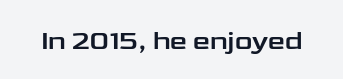
Q: Is the text italic (slanted)? A: No, it is upright.
Q: Is the text underlined? A: No.
Q: Is the spacing between letters normal or unusually wide? A: Normal.
